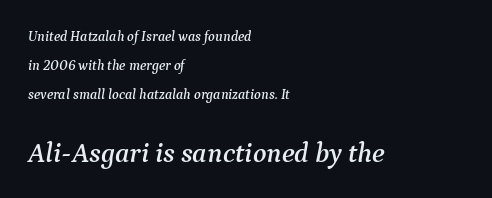
The image shows 28 px serif type, italic (leaning right); set left-aligned, loose line spacing (2.06x), normal letter spacing, not underlined; the second (bottom) block is 2.0x larger; medium stroke contrast and a medium x-height.
